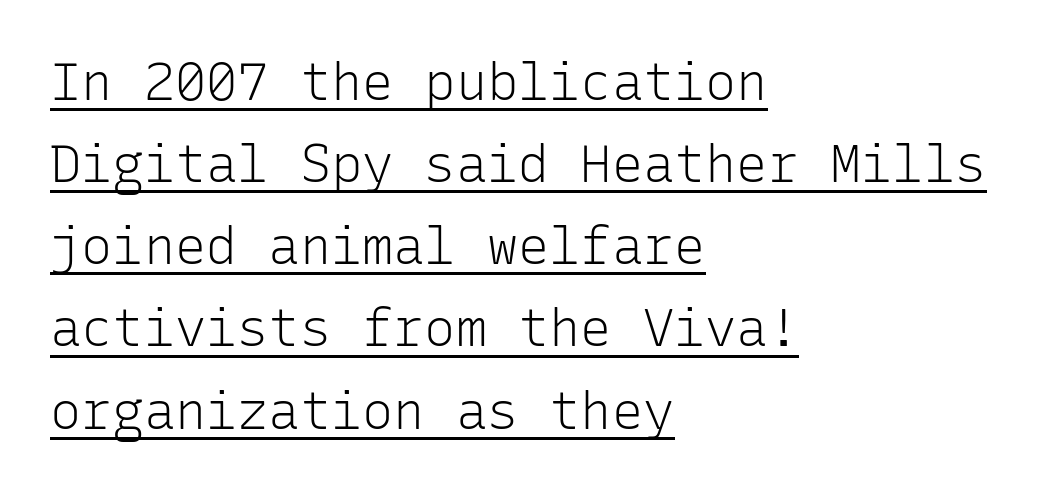
Nope, not italic — everything's standing straight. The face used here appears with an underline applied. Honestly, the row spacing looks completely unremarkable. Font category for this specimen: sans-serif.
